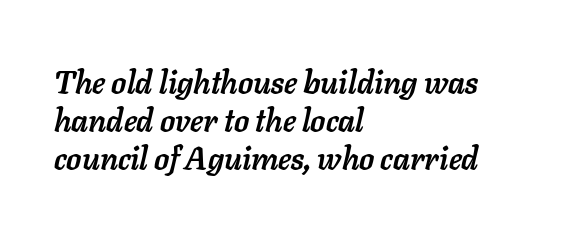
There's an unmistakable incline to the writing here. Caption: bold face, heavy strokes. How are the letters spaced? Ordinarily, with no added tracking. Varying glyph widths throughout — classic text-font behaviour. Each line starts at the same left margin while the right side varies. Descenders hang freely into open space.
